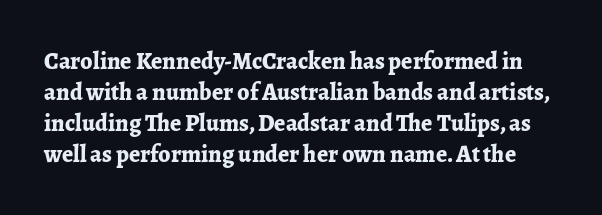
The face used here is rendered with its standard letterfit. A dark, heavy texture on the line: the type is bold. Horizontal bands of white between lines are of average thickness. The typography opts for an upright posture over an oblique one. The baseline area is clear.
